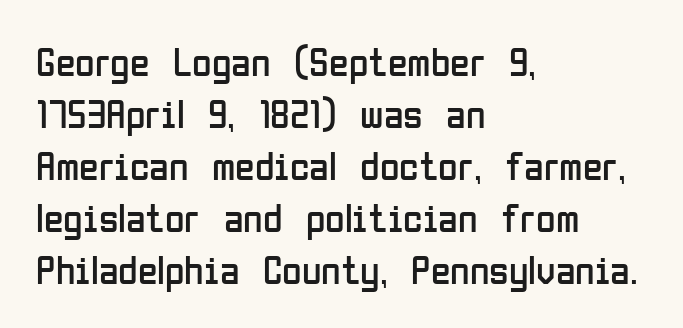
The image shows 40 px regular-weight, condensed sans-serif type, upright; set left-aligned, normal line spacing (1.3x), normal letter spacing, not underlined; low stroke contrast and a medium x-height.
